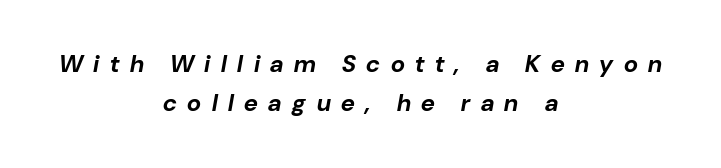
Q: Is the text bold? A: Yes.
Q: Is the text italic (slanted)? A: Yes, it leans right by about 10 degrees.
Q: Is the text underlined? A: No.
Q: How is the paragraph aligned? A: Centered.
Q: Is the spacing between letters normal or unusually wide? A: Unusually wide.
Q: Is the spacing between lines tight, normal or loose? A: Normal.
